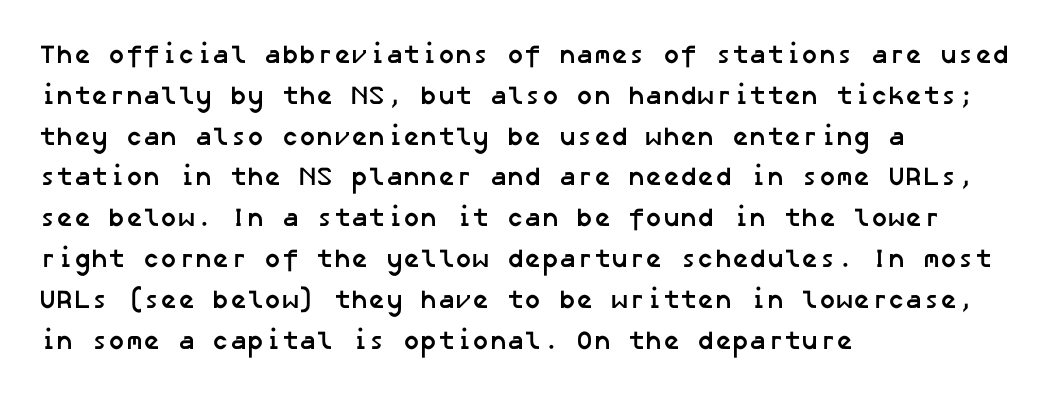
Q: Is the text bold? A: Yes.
Q: Is the text underlined? A: No.
Q: How is the paragraph aligned? A: Left-aligned.
Q: Is the spacing between letters normal or unusually wide? A: Normal.
Q: Is the spacing between lines tight, normal or loose? A: Normal.
